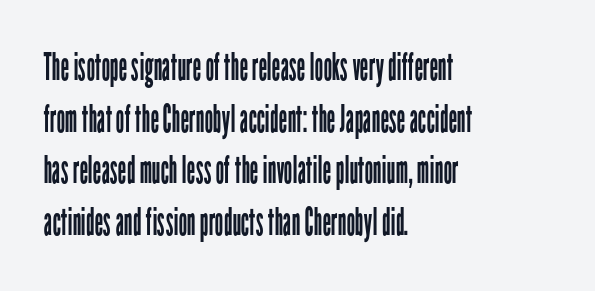
The paragraph shown leans on its left margin. This sample has the flowing, uneven cadence of proportional lettering. Does the leading feel generous? No, just average. This sample uses plain, unmodified letter spacing. Ordinary non-slanted type is in use. Serifs: no, the terminals of the letterforms are clean.
